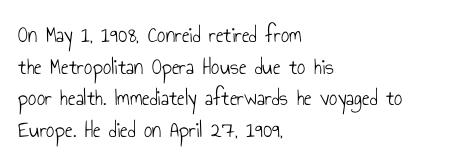
{"italic": "no", "bold": "no", "underline": "no", "align": "left", "line_spacing": "normal", "line_spacing_ratio": 1.38, "letter_spacing": "normal", "letter_spacing_em": 0.0, "glyph_px": 23}
